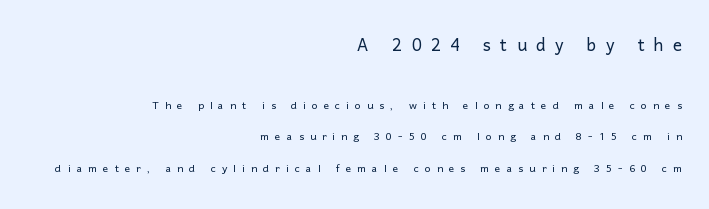
Q: Is the text bold? A: No.
Q: Is the text italic (slanted)? A: No, it is upright.
Q: Is the text underlined? A: No.
Q: How is the paragraph aligned? A: Right-aligned.
Q: Is the spacing between letters normal or unusually wide? A: Unusually wide.
Q: Is the spacing between lines tight, normal or loose? A: Loose.
Q: Which block of text is set in a larger size, the first (top) or the second (bottom)? A: The first (top) one.
